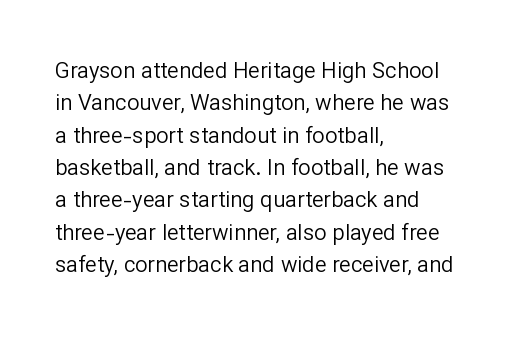
Q: Is the text bold? A: No.
Q: Is the text italic (slanted)? A: No, it is upright.
Q: Is the text underlined? A: No.
Q: How is the paragraph aligned? A: Left-aligned.
Q: Is the spacing between letters normal or unusually wide? A: Normal.
Q: Is the spacing between lines tight, normal or loose? A: Normal.
